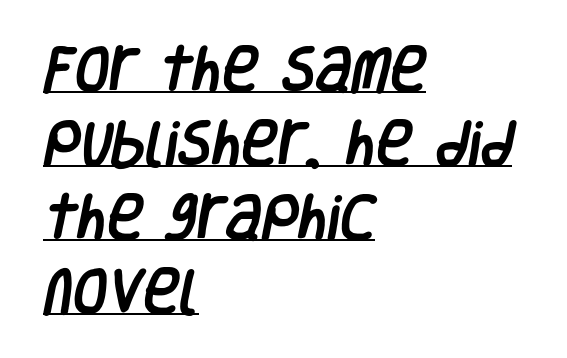
{"serif": "no", "width": "condensed", "stroke_contrast": "low", "x_height": "large", "monospaced": "no", "underline": "yes", "align": "left", "line_spacing": "normal", "line_spacing_ratio": 1.48, "letter_spacing": "normal", "letter_spacing_em": 0.0, "glyph_px": 50}
